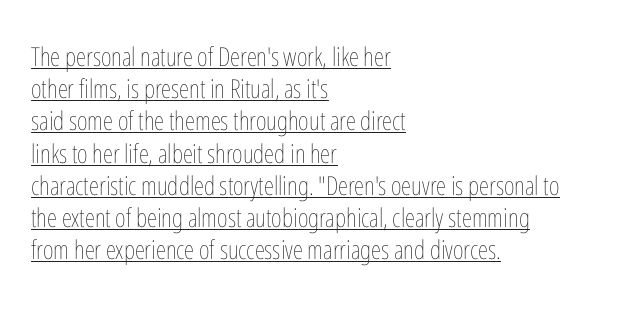
Q: Is the text bold? A: No.
Q: Is the text italic (slanted)? A: No, it is upright.
Q: Is the text underlined? A: Yes.
Q: How is the paragraph aligned? A: Left-aligned.
Q: Is the spacing between letters normal or unusually wide? A: Normal.
